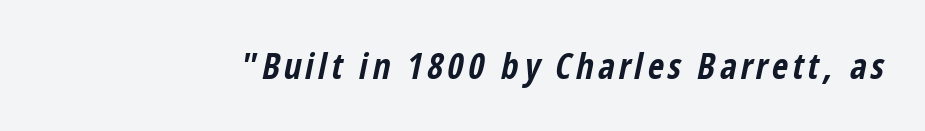
{"italic": "yes", "lean": "right", "slant_degrees": 12, "bold": "yes", "weight": "bold", "width": "condensed", "stroke_contrast": "low", "x_height": "medium", "monospaced": "no", "underline": "no", "glyph_px": 35}
